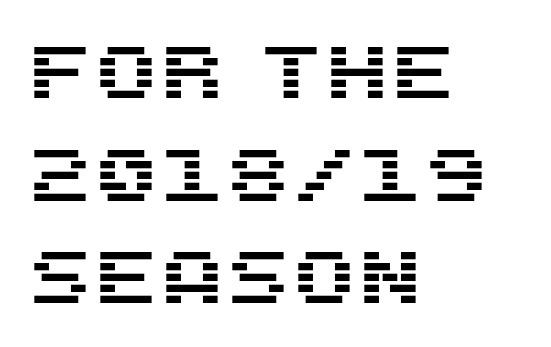
Q: Is the text italic (slanted)? A: No, it is upright.
Q: Is the typeface a serif or a sans-serif typeface? A: Sans-serif.
Q: Is the text underlined? A: No.
Q: How is the paragraph aligned? A: Left-aligned.
Q: Is the spacing between letters normal or unusually wide? A: Normal.
Q: Is the spacing between lines tight, normal or loose? A: Normal.
Q: Width (condensed, normal, or wide)? A: Normal.
Q: Stroke contrast? A: Medium.
Q: x-height? A: Large.
Q: Monospaced? A: No.
